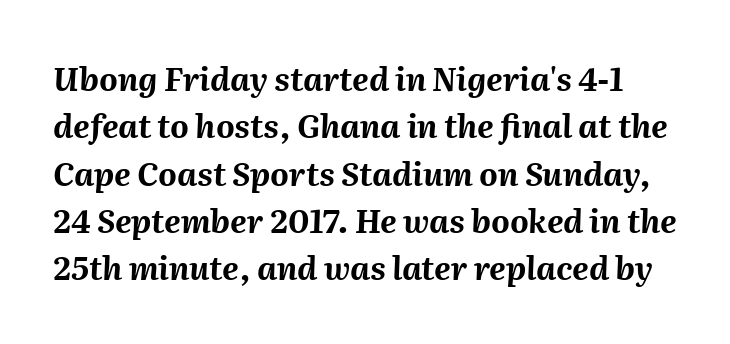
Q: Is the text bold? A: Yes.
Q: Is the text italic (slanted)? A: Yes, it leans right by about 2 degrees.
Q: Is the text underlined? A: No.
Q: Is the spacing between letters normal or unusually wide? A: Normal.
Q: Is the spacing between lines tight, normal or loose? A: Normal.
Q: Width (condensed, normal, or wide)? A: Normal.
Q: Stroke contrast? A: Medium.
Q: x-height? A: Medium.
Q: Monospaced? A: No.
